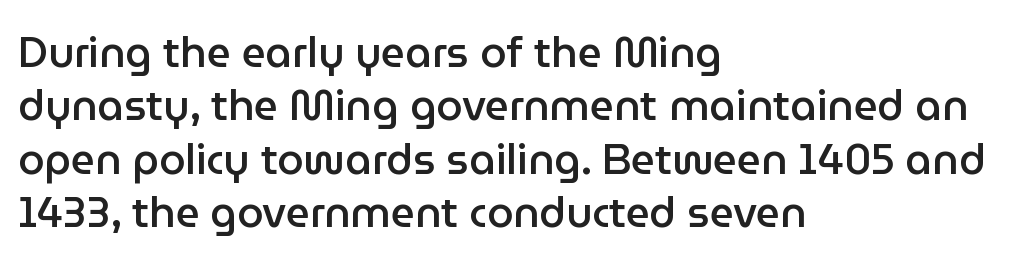
{"serif": "no", "italic": "no", "bold": "semi", "weight": "semibold", "width": "normal", "stroke_contrast": "low", "x_height": "medium", "monospaced": "no", "underline": "no", "align": "left", "line_spacing": "normal", "line_spacing_ratio": 1.27, "letter_spacing": "normal", "letter_spacing_em": 0.0, "glyph_px": 42}
